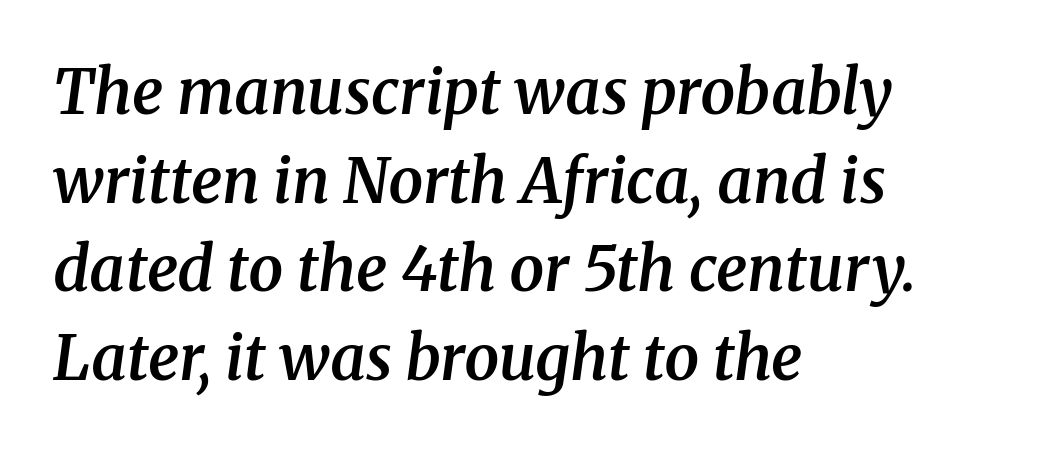
Q: Is the text bold? A: Semi-bold.
Q: Is the text italic (slanted)? A: Yes, it leans right by about 8 degrees.
Q: Is the typeface a serif or a sans-serif typeface? A: Serif.
Q: Is the text underlined? A: No.
Q: How is the paragraph aligned? A: Left-aligned.
Q: Is the spacing between letters normal or unusually wide? A: Normal.
Q: Is the spacing between lines tight, normal or loose? A: Normal.
Q: Width (condensed, normal, or wide)? A: Normal.
Q: Stroke contrast? A: Medium.
Q: x-height? A: Medium.
Q: Monospaced? A: No.
